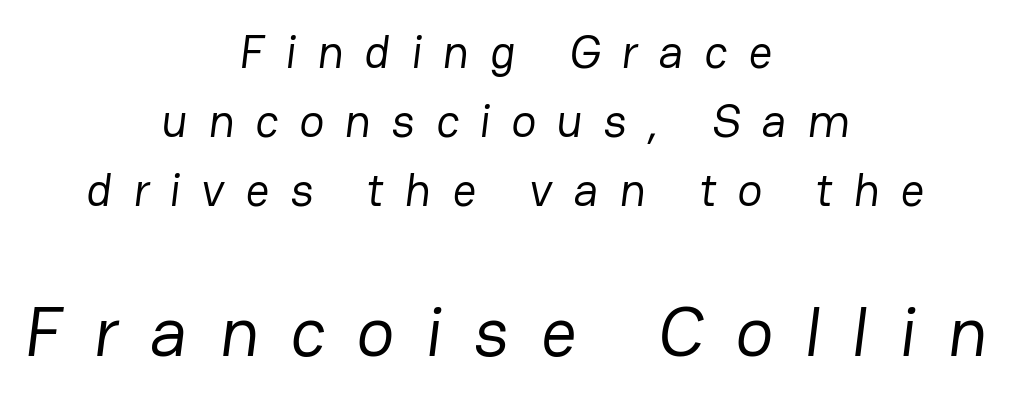
Q: Is the text bold? A: No.
Q: Is the typeface a serif or a sans-serif typeface? A: Sans-serif.
Q: Is the text underlined? A: No.
Q: How is the paragraph aligned? A: Centered.
Q: Is the spacing between letters normal or unusually wide? A: Unusually wide.
Q: Is the spacing between lines tight, normal or loose? A: Normal.
Q: Which block of text is set in a larger size, the first (top) or the second (bottom)? A: The second (bottom) one.
Q: Width (condensed, normal, or wide)? A: Normal.
Q: Stroke contrast? A: Low.
Q: x-height? A: Medium.
Q: Monospaced? A: No.
